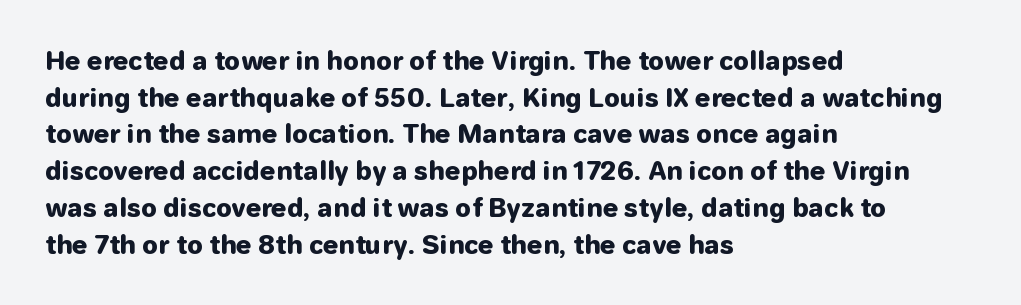
Compared with an ordinary text face, these strokes are far heavier — a full bold. Tall strokes in this sample are plumb rather than angled. Reading down the block, your eye returns to a fixed left position each line. The space directly below the letters is spotless. Leading matches the norm, producing a regular column. The type is set solid horizontally, with unmodified tracking.
